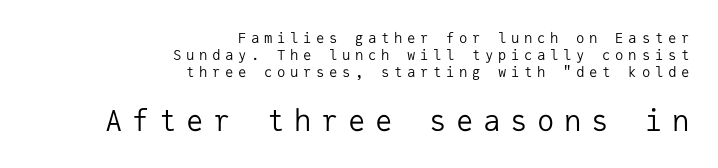
Q: Is the text bold? A: No.
Q: Is the text italic (slanted)? A: No, it is upright.
Q: Is the typeface a serif or a sans-serif typeface? A: Sans-serif.
Q: Is the text underlined? A: No.
Q: How is the paragraph aligned? A: Right-aligned.
Q: Is the spacing between letters normal or unusually wide? A: Unusually wide.
Q: Which block of text is set in a larger size, the first (top) or the second (bottom)? A: The second (bottom) one.
Q: Width (condensed, normal, or wide)? A: Normal.
Q: Stroke contrast? A: Low.
Q: x-height? A: Medium.
Q: Monospaced? A: Yes.
